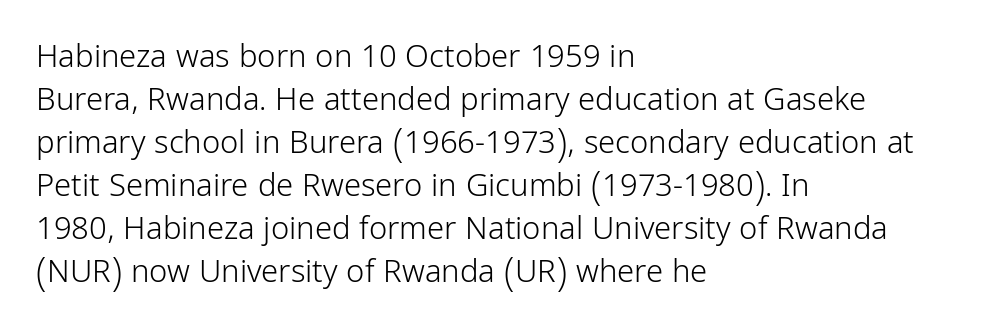
The image shows 31 px light, condensed sans-serif type, upright; set left-aligned, normal line spacing (1.39x), normal letter spacing, not underlined; low stroke contrast and a medium x-height.
